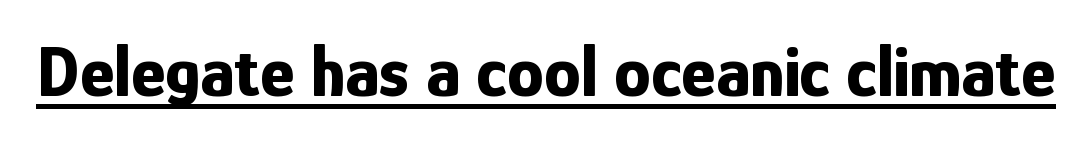
{"serif": "no", "italic": "no", "bold": "yes", "weight": "bold", "width": "condensed", "stroke_contrast": "low", "x_height": "medium", "monospaced": "no", "underline": "yes", "letter_spacing": "normal", "letter_spacing_em": 0.0, "glyph_px": 73}
